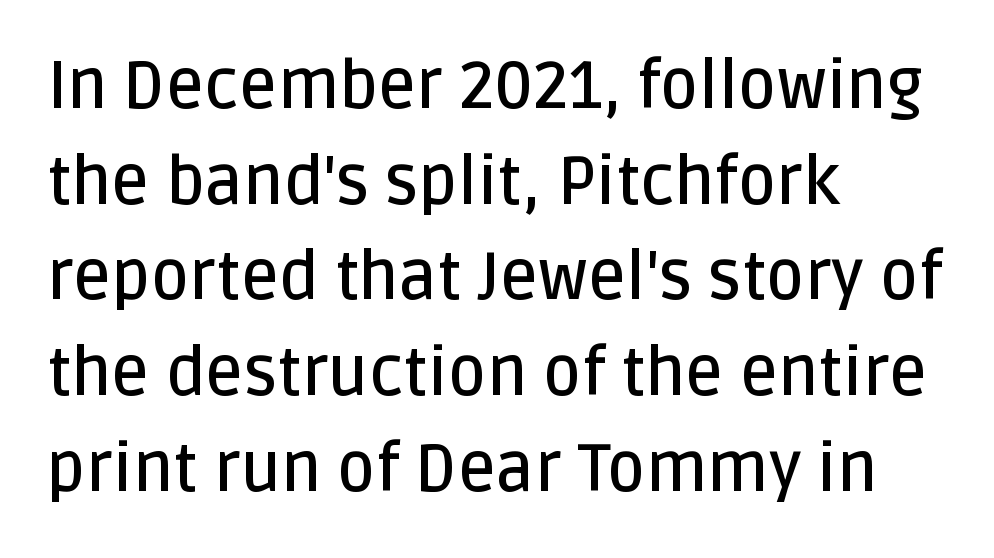
{"serif": "no", "italic": "no", "bold": "semi", "weight": "semibold", "width": "normal", "stroke_contrast": "low", "x_height": "large", "monospaced": "no", "underline": "no", "align": "left", "line_spacing": "normal", "line_spacing_ratio": 1.45, "letter_spacing": "normal", "letter_spacing_em": 0.0, "glyph_px": 66}
